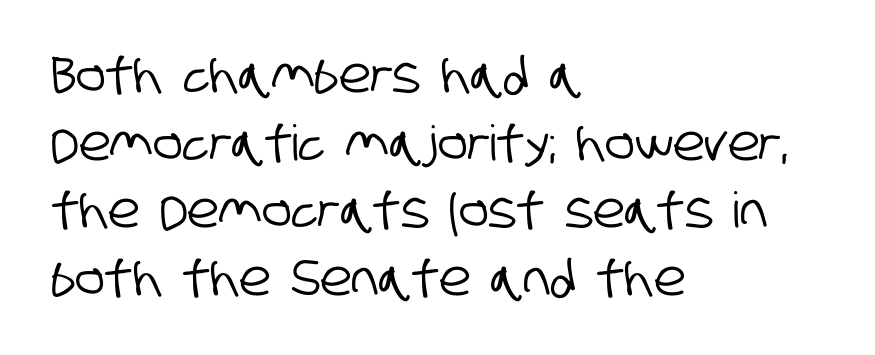
{"serif": "no", "width": "condensed", "stroke_contrast": "low", "x_height": "large", "monospaced": "no", "underline": "no", "align": "left", "line_spacing": "normal", "line_spacing_ratio": 1.38, "letter_spacing": "normal", "letter_spacing_em": 0.0, "glyph_px": 49}
